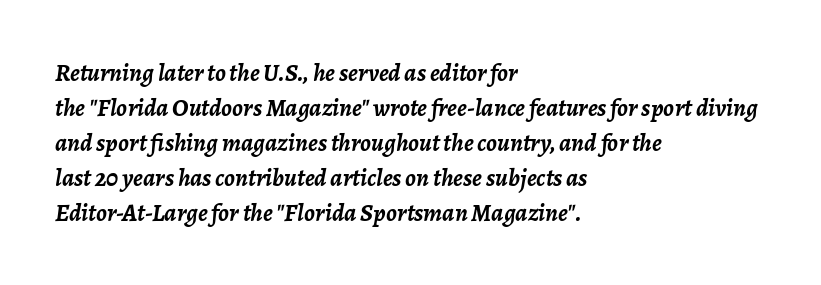
Q: Is the text bold? A: Yes.
Q: Is the text italic (slanted)? A: Yes, it leans right by about 7 degrees.
Q: Is the text underlined? A: No.
Q: How is the paragraph aligned? A: Left-aligned.
Q: Is the spacing between letters normal or unusually wide? A: Normal.
Q: Is the spacing between lines tight, normal or loose? A: Normal.
